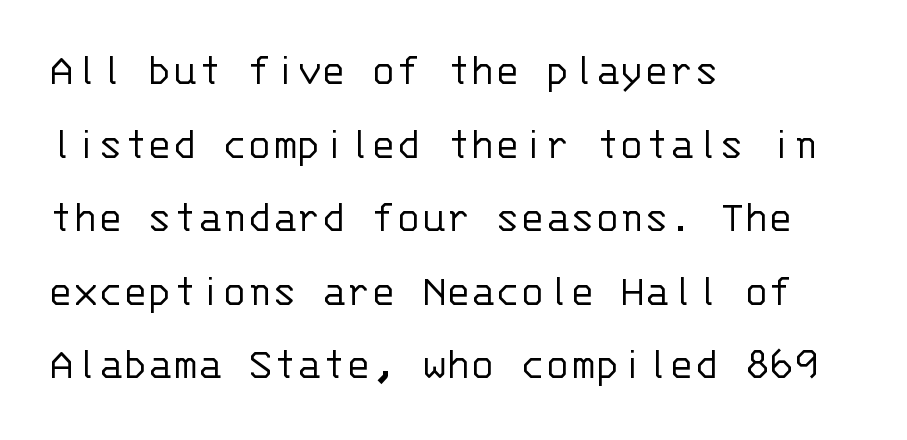
{"serif": "no", "italic": "no", "bold": "no", "weight": "light", "width": "normal", "stroke_contrast": "low", "x_height": "large", "monospaced": "yes", "underline": "no", "align": "left", "line_spacing": "normal", "line_spacing_ratio": 1.6, "letter_spacing": "normal", "letter_spacing_em": 0.0, "glyph_px": 46}
